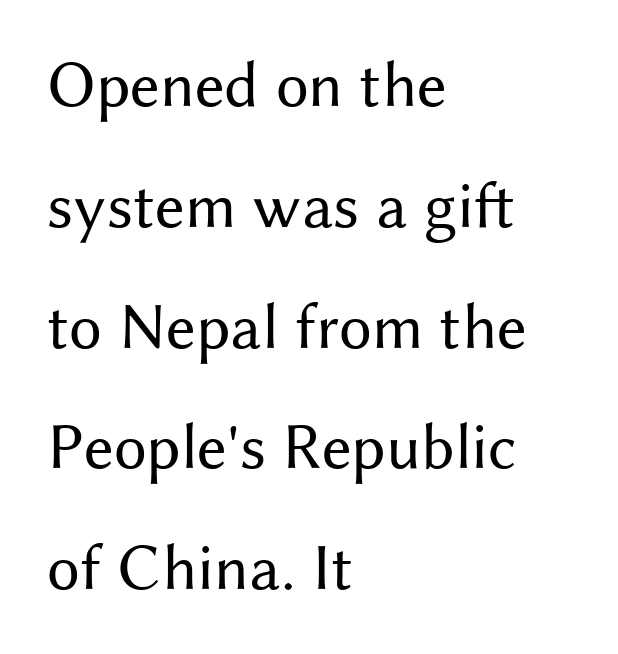
The image shows 66 px regular-weight sans-serif type, upright; set left-aligned, line spacing 1.83x, normal letter spacing, not underlined; medium stroke contrast and a medium x-height.
